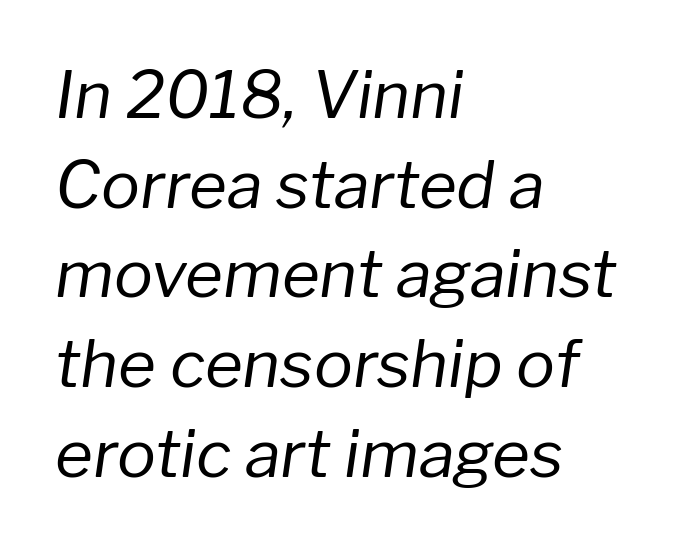
Q: Is the text bold? A: No.
Q: Is the text italic (slanted)? A: Yes, it leans right by about 8 degrees.
Q: Is the text underlined? A: No.
Q: How is the paragraph aligned? A: Left-aligned.
Q: Is the spacing between letters normal or unusually wide? A: Normal.
Q: Is the spacing between lines tight, normal or loose? A: Normal.
Q: Width (condensed, normal, or wide)? A: Normal.
Q: Stroke contrast? A: Low.
Q: x-height? A: Medium.
Q: Monospaced? A: No.
